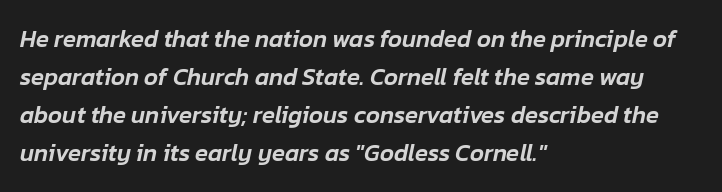
{"italic": "yes", "lean": "right", "slant_degrees": 12, "underline": "no", "align": "left", "line_spacing": "normal", "line_spacing_ratio": 1.59, "letter_spacing": "normal", "letter_spacing_em": 0.0, "glyph_px": 24}
